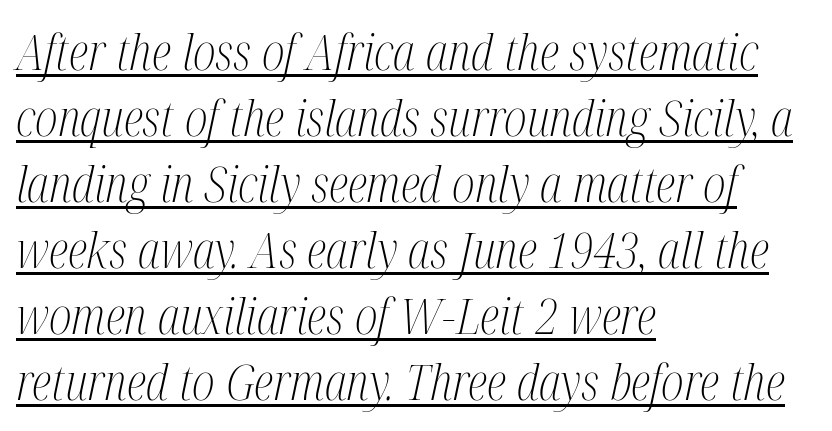
{"serif": "yes", "italic": "yes", "lean": "right", "slant_degrees": 12, "bold": "no", "weight": "light", "width": "condensed", "stroke_contrast": "medium", "x_height": "medium", "monospaced": "no", "underline": "yes", "align": "left", "line_spacing": "normal", "line_spacing_ratio": 1.32, "letter_spacing": "normal", "letter_spacing_em": 0.0, "glyph_px": 50}
